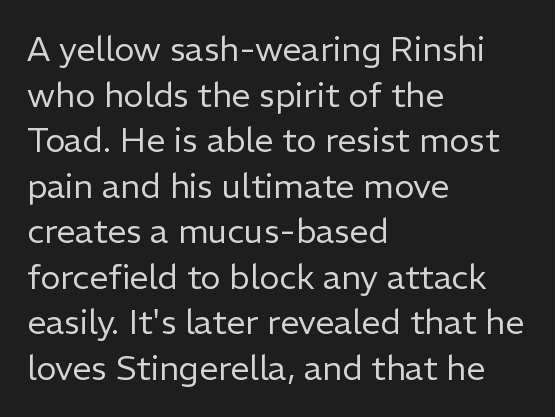
The image shows 34 px regular-weight sans-serif type, upright; set left-aligned, normal line spacing (1.34x), normal letter spacing, not underlined; low stroke contrast and a medium x-height.
